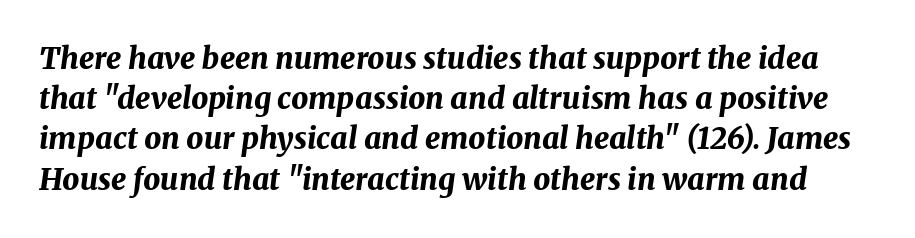
Q: Is the text bold? A: Yes.
Q: Is the text italic (slanted)? A: Yes, it leans right by about 8 degrees.
Q: Is the text underlined? A: No.
Q: Is the spacing between letters normal or unusually wide? A: Normal.
Q: Is the spacing between lines tight, normal or loose? A: Normal.
Q: Width (condensed, normal, or wide)? A: Normal.
Q: Stroke contrast? A: Medium.
Q: x-height? A: Medium.
Q: Monospaced? A: No.
